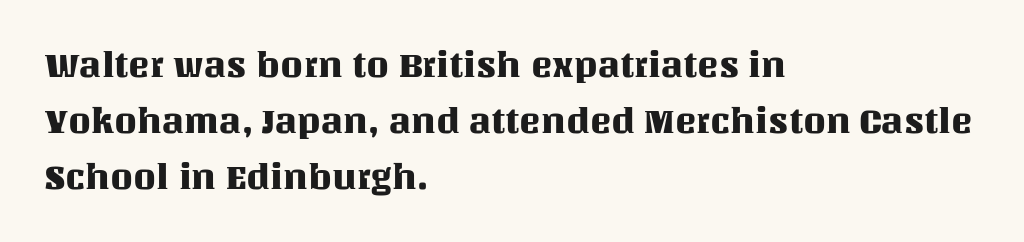
{"italic": "no", "width": "normal", "stroke_contrast": "medium", "x_height": "large", "monospaced": "no", "underline": "no", "align": "left", "line_spacing": "normal", "line_spacing_ratio": 1.55, "letter_spacing": "normal", "letter_spacing_em": 0.0, "glyph_px": 36}
